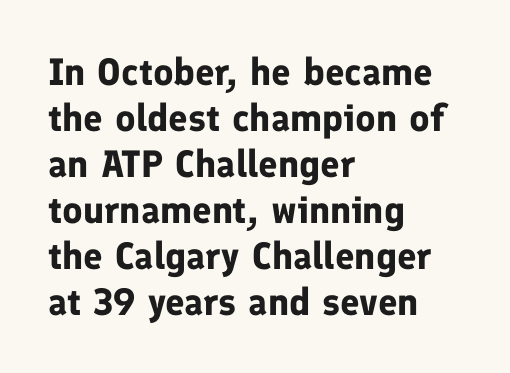
Q: Is the text bold? A: Yes.
Q: Is the text italic (slanted)? A: No, it is upright.
Q: Is the typeface a serif or a sans-serif typeface? A: Sans-serif.
Q: Is the text underlined? A: No.
Q: How is the paragraph aligned? A: Left-aligned.
Q: Is the spacing between letters normal or unusually wide? A: Normal.
Q: Width (condensed, normal, or wide)? A: Normal.
Q: Stroke contrast? A: Low.
Q: x-height? A: Medium.
Q: Monospaced? A: No.
